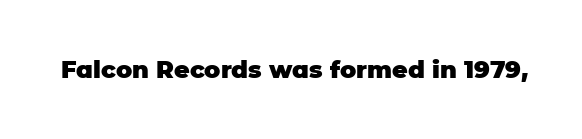
What stands out about the letter spacing? Nothing — it is the standard amount. Upright lettering throughout. Bold? Absolutely — the strokes are thick and heavy. The glyphs are unaccompanied by any horizontal stroke below them.
